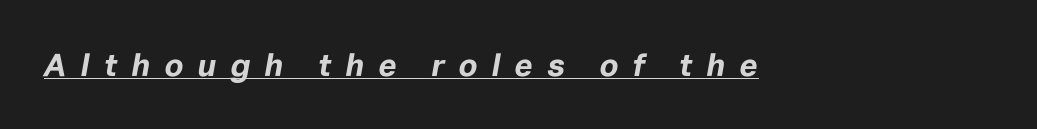
{"italic": "yes", "lean": "right", "slant_degrees": 10, "bold": "yes", "weight": "bold", "width": "normal", "stroke_contrast": "low", "x_height": "medium", "monospaced": "no", "underline": "yes", "letter_spacing": "wide", "letter_spacing_em": 0.44, "glyph_px": 32}
